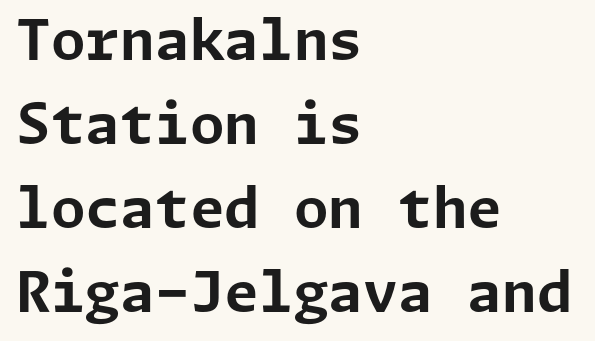
{"serif": "no", "italic": "no", "bold": "yes", "weight": "bold", "width": "normal", "stroke_contrast": "low", "x_height": "medium", "underline": "no", "align": "left", "line_spacing": "normal", "line_spacing_ratio": 1.5, "letter_spacing": "normal", "letter_spacing_em": 0.0, "glyph_px": 56}
